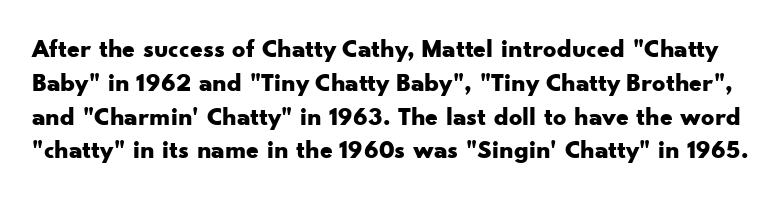
Q: Is the text bold? A: Yes.
Q: Is the text italic (slanted)? A: No, it is upright.
Q: Is the text underlined? A: No.
Q: Is the spacing between letters normal or unusually wide? A: Normal.
Q: Is the spacing between lines tight, normal or loose? A: Normal.
